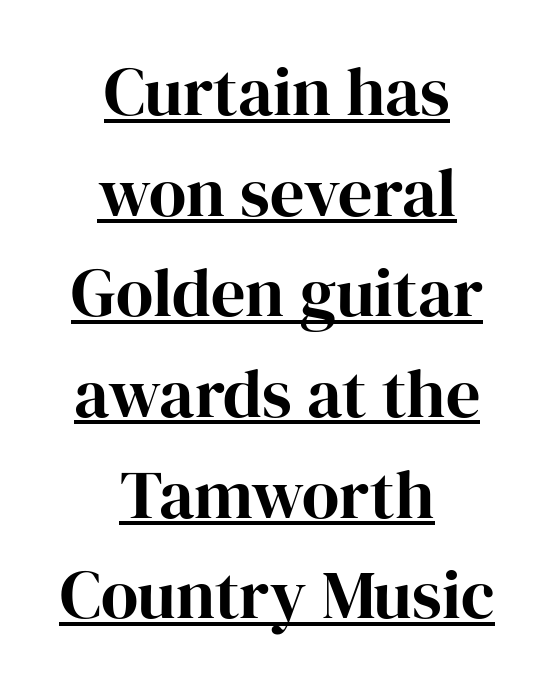
Q: Is the text bold? A: Yes.
Q: Is the text italic (slanted)? A: No, it is upright.
Q: Is the typeface a serif or a sans-serif typeface? A: Serif.
Q: Is the text underlined? A: Yes.
Q: How is the paragraph aligned? A: Centered.
Q: Is the spacing between letters normal or unusually wide? A: Normal.
Q: Is the spacing between lines tight, normal or loose? A: Normal.
Q: Width (condensed, normal, or wide)? A: Normal.
Q: Stroke contrast? A: High.
Q: x-height? A: Medium.
Q: Monospaced? A: No.
